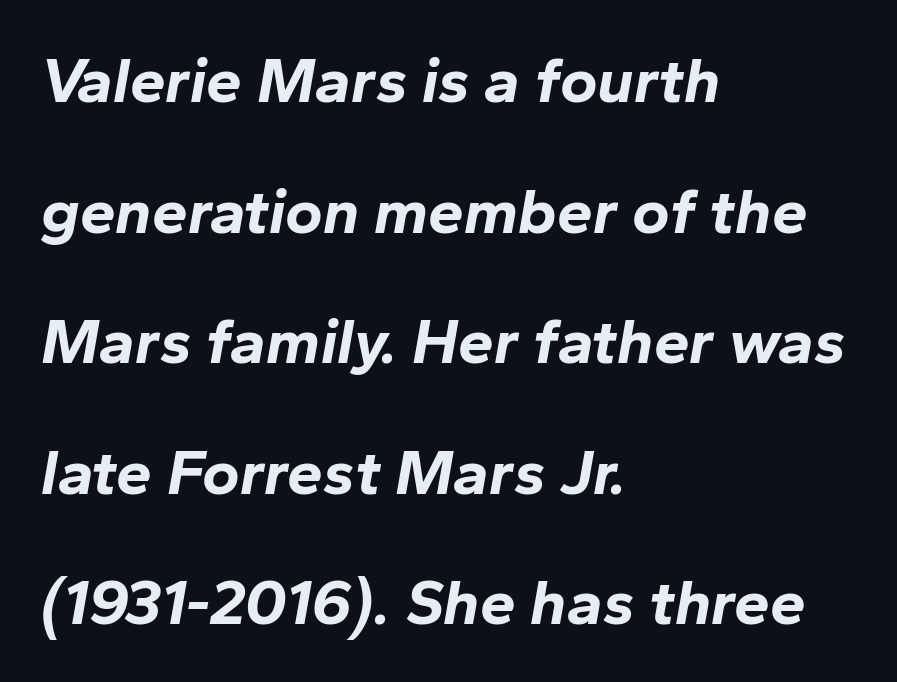
{"italic": "yes", "lean": "right", "slant_degrees": 10, "bold": "yes", "weight": "bold", "width": "normal", "stroke_contrast": "low", "x_height": "medium", "monospaced": "no", "underline": "no", "align": "left", "line_spacing": "loose", "line_spacing_ratio": 2.04, "letter_spacing": "normal", "letter_spacing_em": 0.0, "glyph_px": 64}
